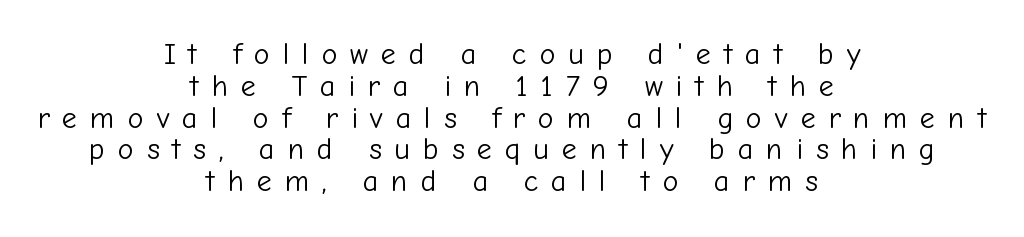
The image shows 30 px light sans-serif type, upright; set centered, tight line spacing (1.06x), unusually wide letter spacing (+0.43 em), not underlined; low stroke contrast and a medium x-height.
